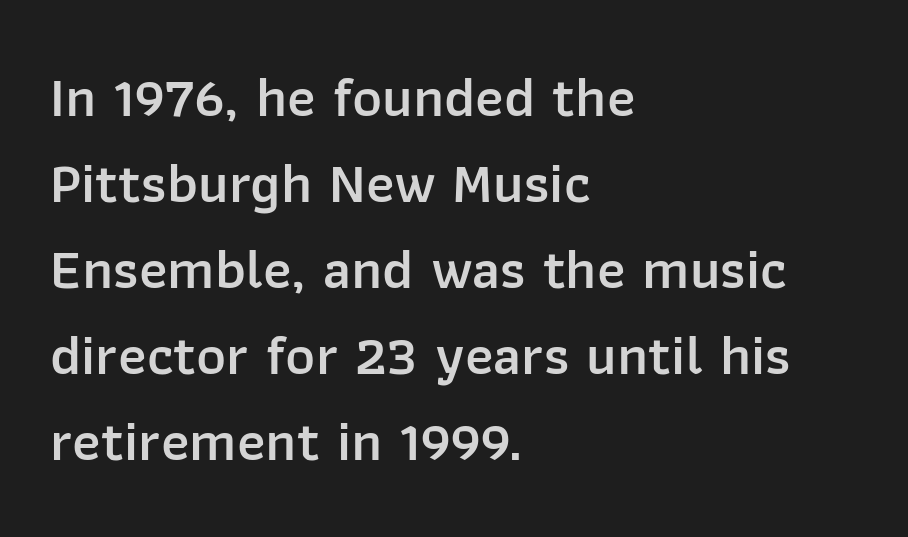
{"serif": "no", "italic": "no", "bold": "semi", "weight": "semibold", "width": "normal", "stroke_contrast": "low", "x_height": "medium", "monospaced": "no", "underline": "no", "align": "left", "line_spacing": "normal", "line_spacing_ratio": 1.51, "letter_spacing": "normal", "letter_spacing_em": 0.0, "glyph_px": 57}
